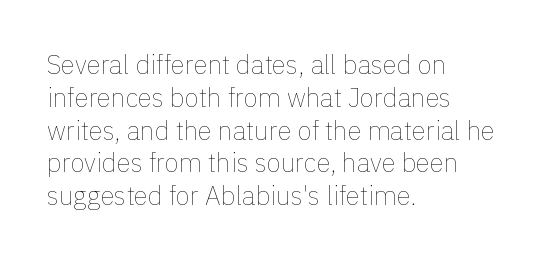
The image shows 26 px text type, upright; set left-aligned, normal line spacing (1.26x), normal letter spacing, not underlined.
